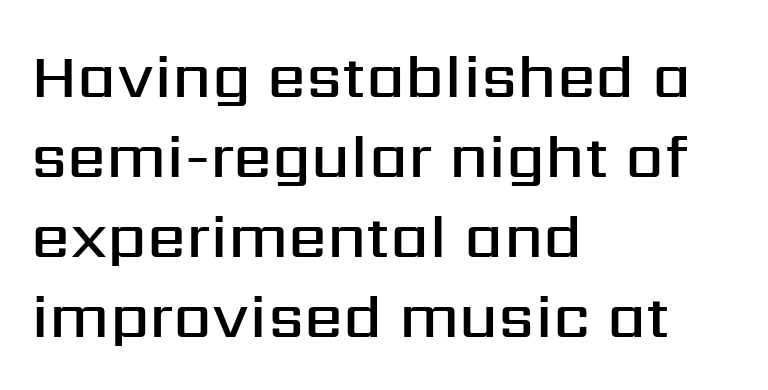
The image shows 62 px semibold sans-serif type, upright; set left-aligned, normal line spacing (1.29x), normal letter spacing, not underlined; medium stroke contrast and a medium x-height.
